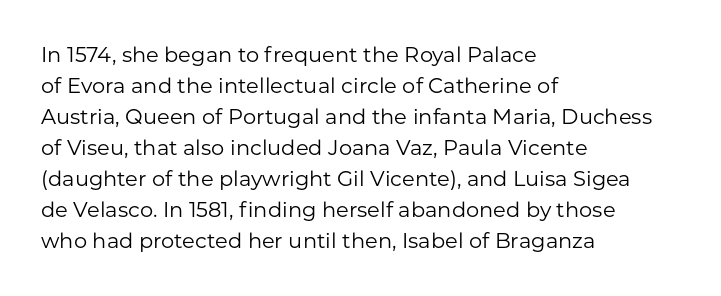
No chunkiness to these letters — they're not bold. The area under the type is left untouched. This rendering uses left alignment, leaving the right contour irregular. The font's upright variant was chosen for this text. Compared with typical body copy, the letter spacing here is the same.
